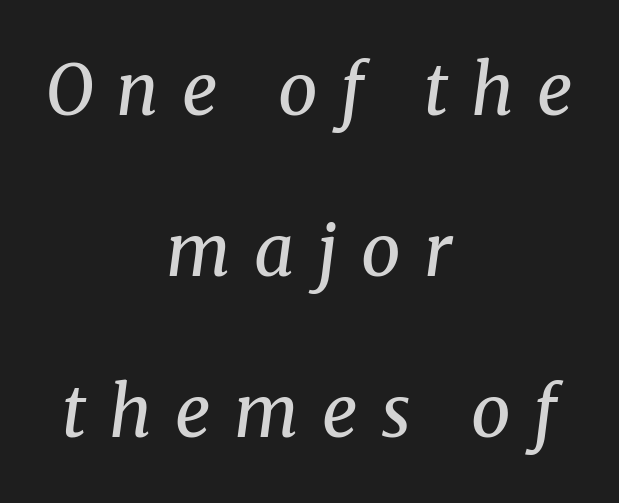
The image shows 70 px regular-weight serif type, italic (leaning right); set centered, loose line spacing (2.3x), unusually wide letter spacing (+0.33 em), not underlined; medium stroke contrast and a medium x-height.
